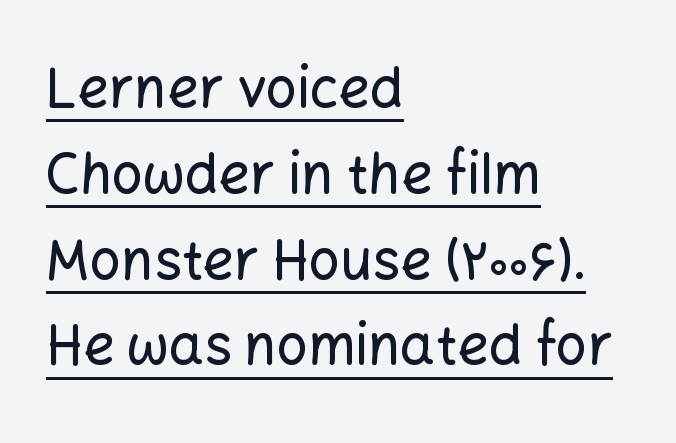
Q: Is the text italic (slanted)? A: No, it is upright.
Q: Is the typeface a serif or a sans-serif typeface? A: Sans-serif.
Q: Is the text underlined? A: Yes.
Q: How is the paragraph aligned? A: Left-aligned.
Q: Is the spacing between letters normal or unusually wide? A: Normal.
Q: Is the spacing between lines tight, normal or loose? A: Normal.
Q: Width (condensed, normal, or wide)? A: Normal.
Q: Stroke contrast? A: Low.
Q: x-height? A: Medium.
Q: Monospaced? A: No.
